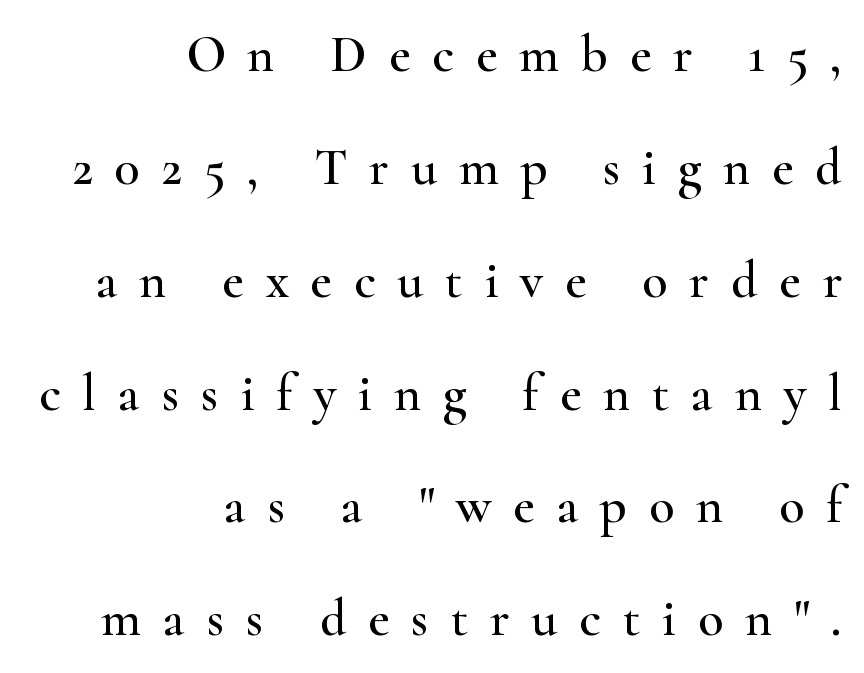
The image shows 52 px wide serif type, upright; set right-aligned, loose line spacing (2.17x), unusually wide letter spacing (+0.42 em), not underlined; high stroke contrast and a small x-height.
